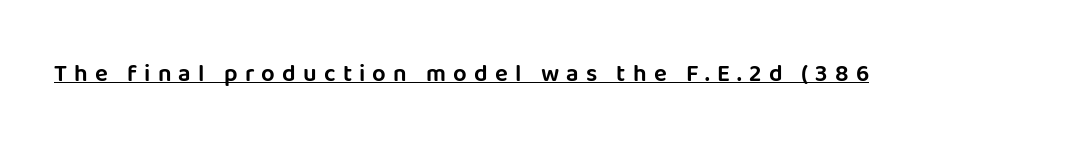
A rule runs beneath these lines of type. Upright lettering throughout. The gaps between neighbouring characters are conspicuously large.
